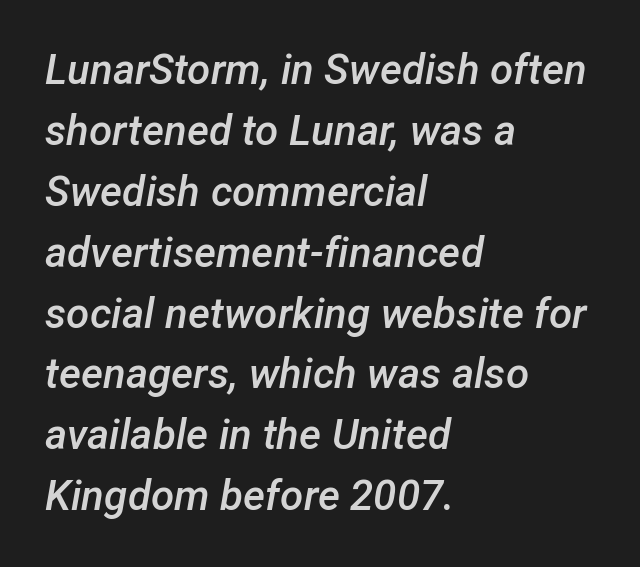
The tracking reads as untouched default to a designer's eye. Anything drawn beneath the words? Only blank space. Typographic density is moderately raised because the face is semibold. Looks like regular typesetting: each glyph gets only the width it needs.
